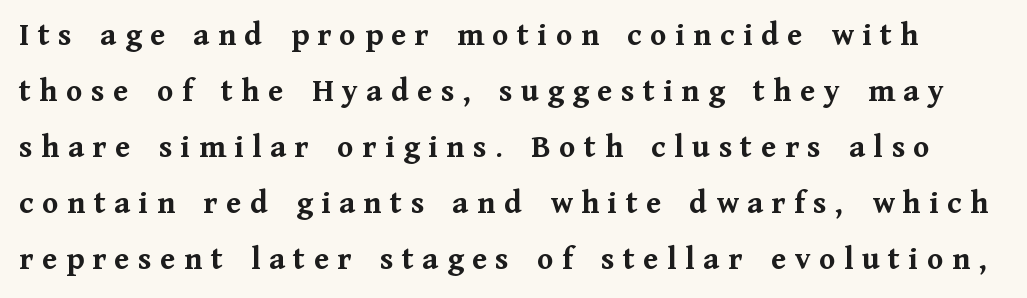
Are there feet on the stems? There are — it's a serif. The lines sit at an ordinary, default distance from one another. The letters are bold, with thick, heavy strokes. The rendering uses natural spacing where letterforms have individual widths. The letters stand straight up with perfectly vertical stems.
